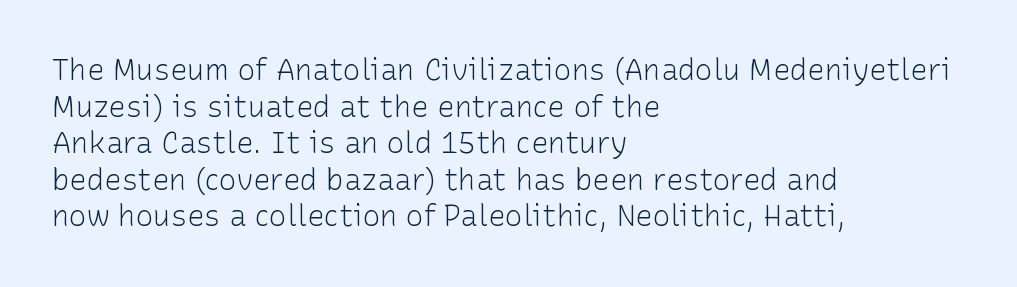
Alignment: flush left. Is the stroke heavy? The answer is a plain regular-or-lighter. These lines are rendered in a variable-pitch font. Lines of text with bare space underneath. Does extra space separate the letters? No, they use regular spacing.
